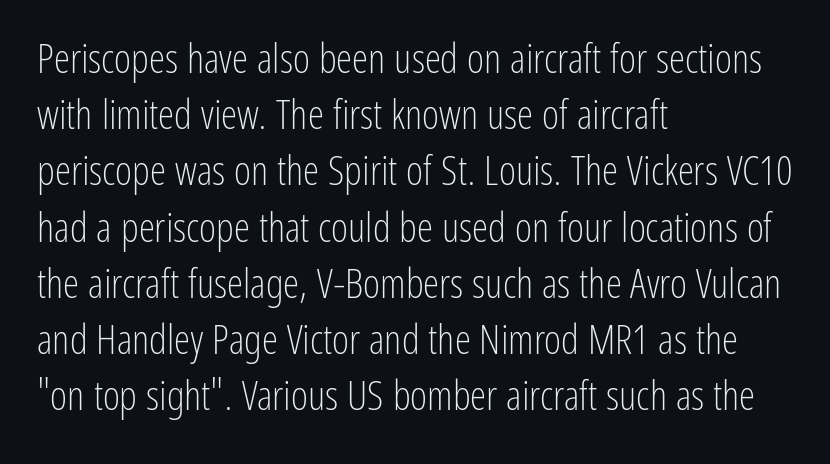
The image shows 41 px light, condensed sans-serif type, upright; set left-aligned, normal line spacing (1.37x), normal letter spacing, not underlined; low stroke contrast and a medium x-height.
